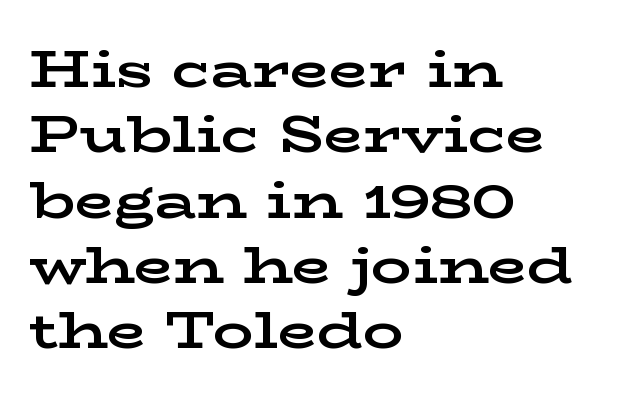
{"serif": "yes", "italic": "no", "bold": "yes", "weight": "bold", "width": "wide", "stroke_contrast": "low", "x_height": "medium", "monospaced": "no", "underline": "no", "align": "left", "line_spacing": "normal", "line_spacing_ratio": 1.28, "letter_spacing": "normal", "letter_spacing_em": 0.0, "glyph_px": 51}
